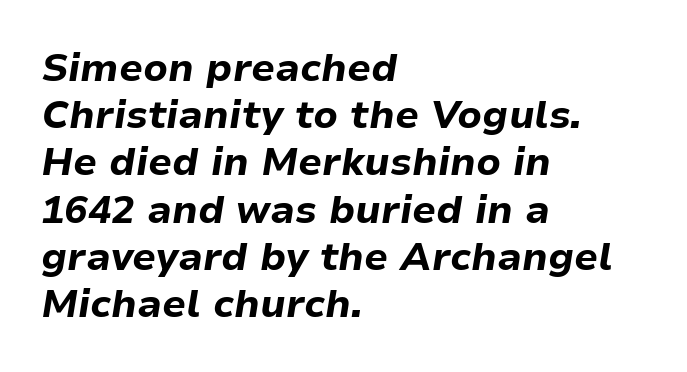
The image shows 39 px bold type, italic (leaning right); set left-aligned, line spacing 1.21x, normal letter spacing, not underlined; low stroke contrast and a medium x-height.
